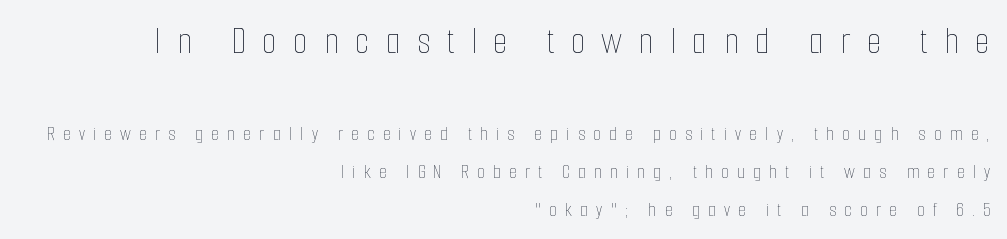
Q: Is the text bold? A: No.
Q: Is the text italic (slanted)? A: No, it is upright.
Q: Is the text underlined? A: No.
Q: How is the paragraph aligned? A: Right-aligned.
Q: Is the spacing between letters normal or unusually wide? A: Unusually wide.
Q: Which block of text is set in a larger size, the first (top) or the second (bottom)? A: The first (top) one.
Q: Width (condensed, normal, or wide)? A: Condensed.
Q: Stroke contrast? A: Low.
Q: x-height? A: Medium.
Q: Monospaced? A: No.
